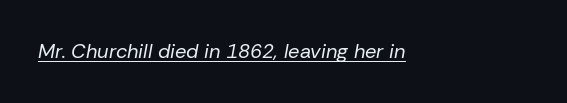
The image shows 20 px text type, italic (leaning right); set left-aligned, normal letter spacing, underlined.
